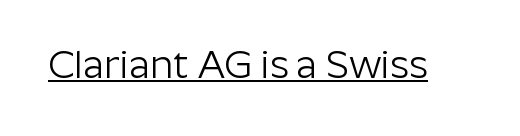
Note the varied advance widths — an 'i' is clearly narrower than an 'm'. Every stem runs plumb, perpendicular to the baseline. Emphasis is given by a line drawn under the lettering. Tracking value appears to be zero — textbook default spacing.
